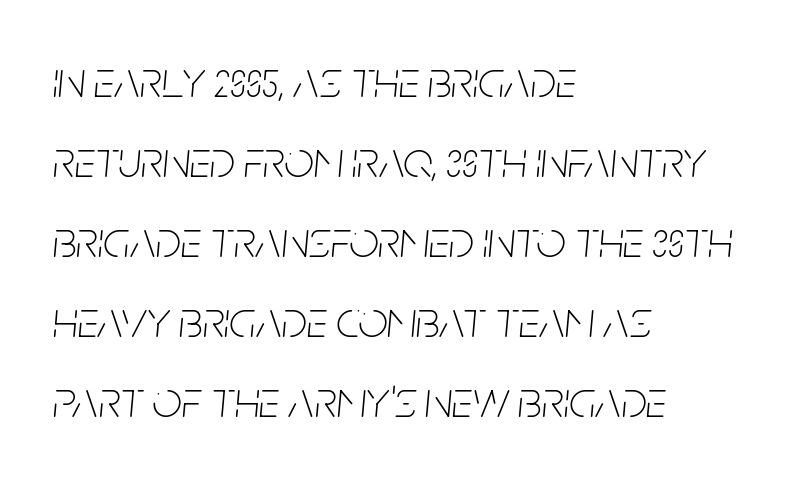
The image shows 52 px thin, condensed type, italic (leaning right); set left-aligned, normal line spacing (1.54x), normal letter spacing, not underlined; low stroke contrast and a large x-height.
